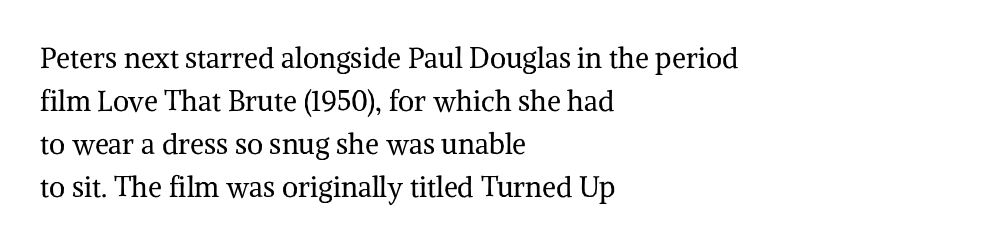
Nothing unusual about the tracking: characters are spaced as the font intends. Anything drawn beneath the words? Only blank space. Students, observe: this is what conventionally led text looks like. Typeset ragged right — the left edge is the straight one.
